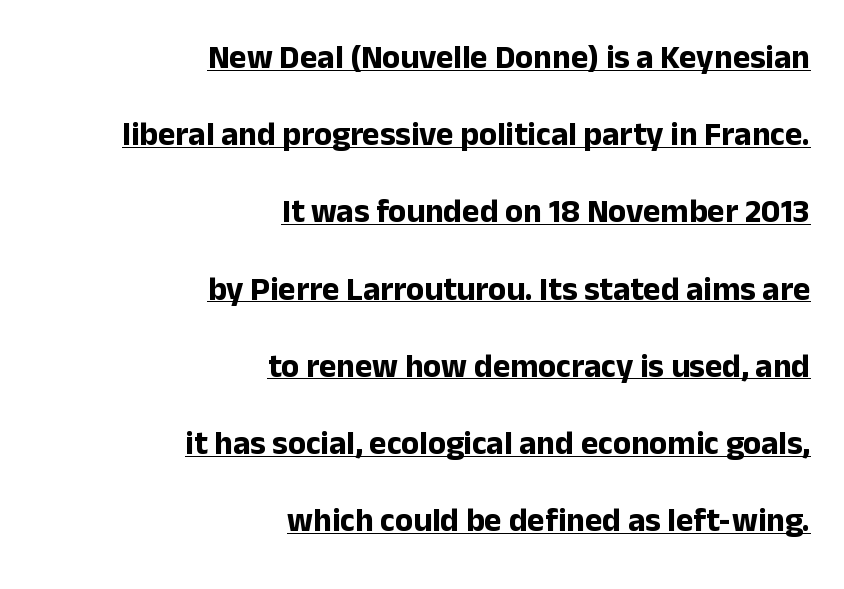
Q: Is the text bold? A: Yes.
Q: Is the text italic (slanted)? A: No, it is upright.
Q: Is the typeface a serif or a sans-serif typeface? A: Sans-serif.
Q: Is the text underlined? A: Yes.
Q: How is the paragraph aligned? A: Right-aligned.
Q: Is the spacing between letters normal or unusually wide? A: Normal.
Q: Is the spacing between lines tight, normal or loose? A: Loose.
Q: Width (condensed, normal, or wide)? A: Normal.
Q: Stroke contrast? A: Low.
Q: x-height? A: Medium.
Q: Monospaced? A: No.
